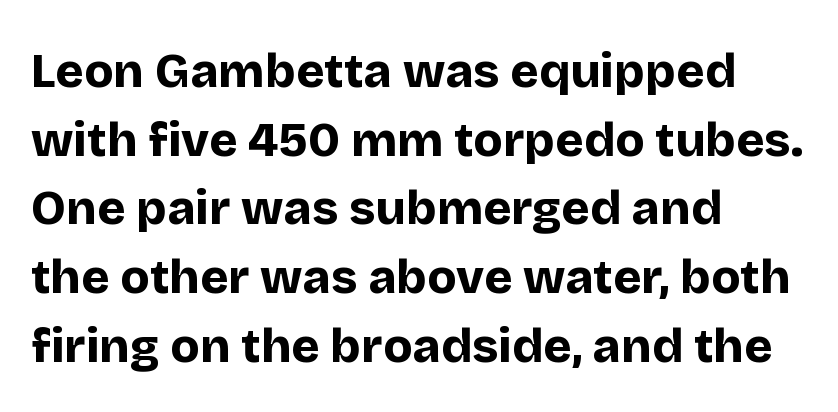
{"serif": "no", "italic": "no", "bold": "yes", "weight": "bold", "width": "normal", "stroke_contrast": "low", "x_height": "large", "monospaced": "no", "underline": "no", "align": "left", "line_spacing": "normal", "line_spacing_ratio": 1.43, "letter_spacing": "normal", "letter_spacing_em": 0.0, "glyph_px": 48}
